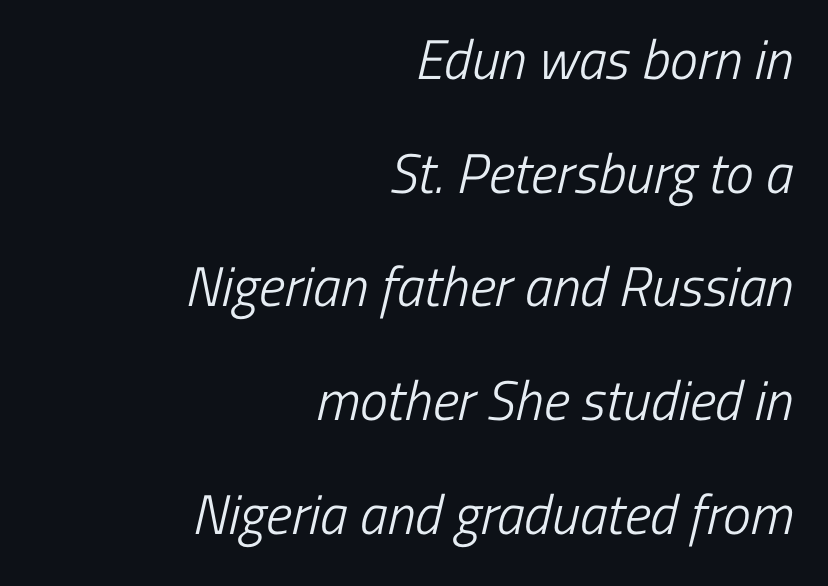
{"serif": "no", "bold": "no", "weight": "light", "width": "condensed", "stroke_contrast": "low", "x_height": "medium", "monospaced": "no", "underline": "no", "align": "right", "line_spacing": "loose", "line_spacing_ratio": 2.03, "letter_spacing": "normal", "letter_spacing_em": 0.0, "glyph_px": 56}
